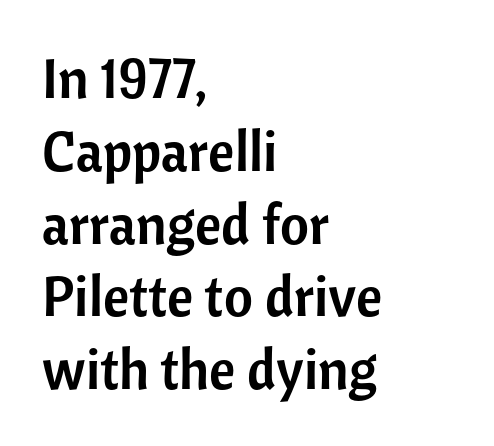
The image shows 56 px sans-serif type, upright; set left-aligned, normal line spacing (1.3x), normal letter spacing, not underlined; low stroke contrast and a medium x-height.
